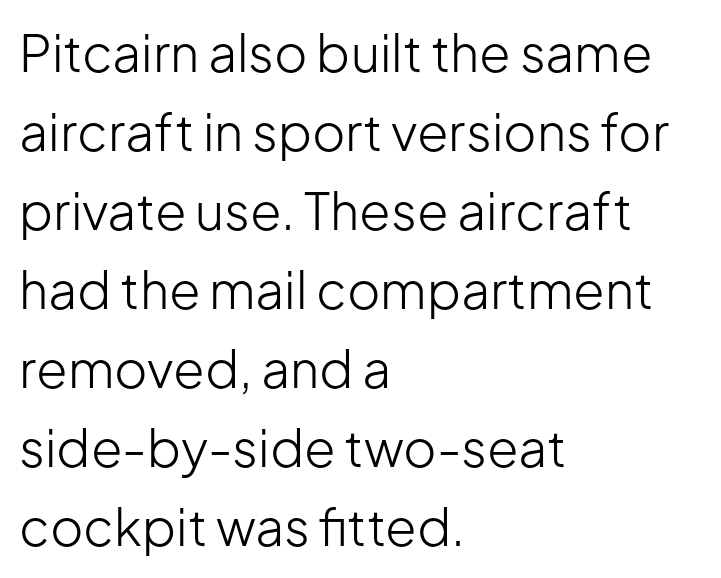
The image shows 51 px light sans-serif type, upright; set left-aligned, normal line spacing (1.55x), normal letter spacing, not underlined; low stroke contrast and a medium x-height.
